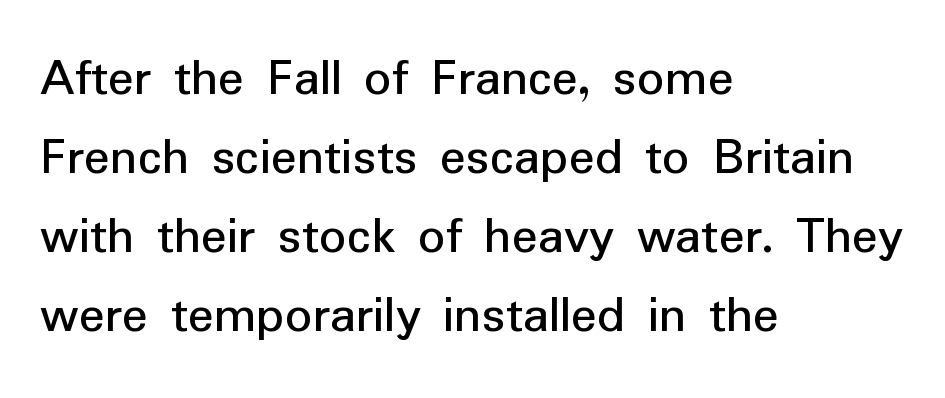
Caption: standard tracking, unaltered. Line beginnings align vertically; line endings do not. Do the letters lean? They stand straight. I'd call this a sans setting — the letters go barefoot. A clean baseline with only descenders dipping below it. The rendering uses a moderate line-height, typical for paragraphs.
